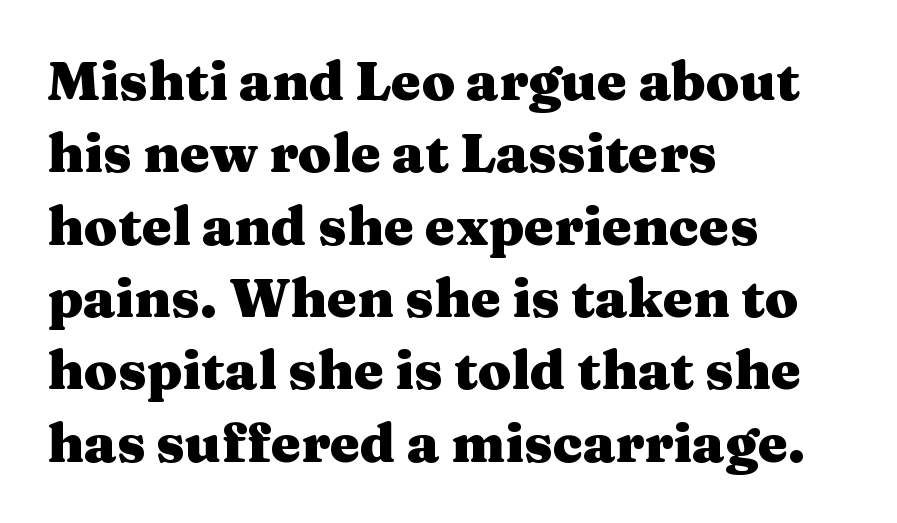
Heavy, bold letterforms. Words appear dense and cohesive because spacing is normal. Successive baselines arrive at the customary interval. Each line starts at the same left margin while the right side varies. Descenders are the only things crossing below the line. Looks like regular typesetting: each glyph gets only the width it needs.
